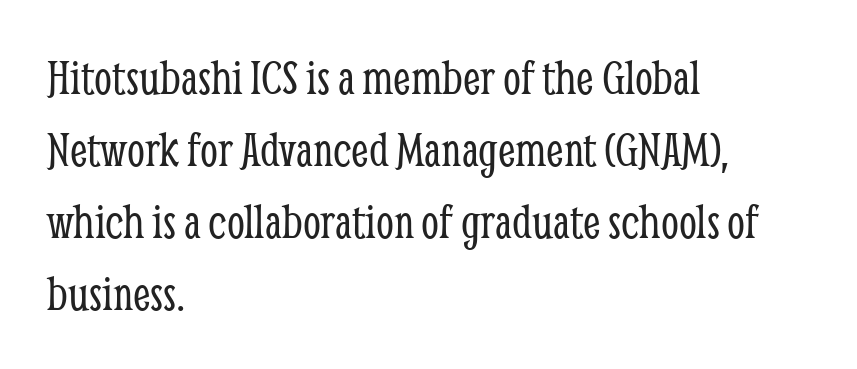
{"serif": "yes", "italic": "no", "bold": "no", "weight": "light", "width": "condensed", "stroke_contrast": "low", "x_height": "medium", "monospaced": "no", "underline": "no", "align": "left", "line_spacing": "normal", "line_spacing_ratio": 1.41, "letter_spacing": "normal", "letter_spacing_em": 0.0, "glyph_px": 51}
